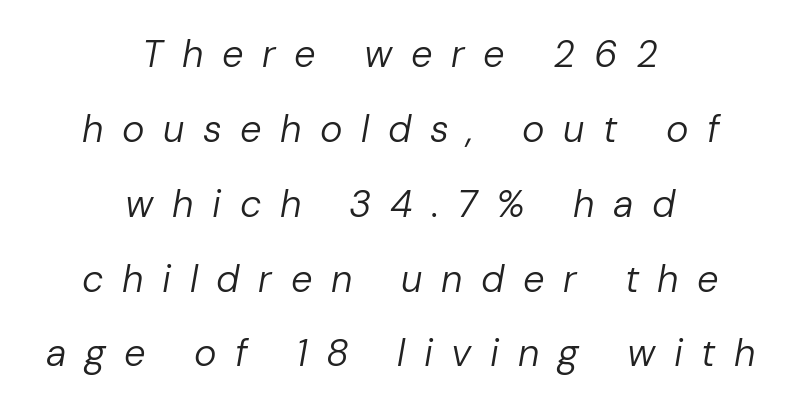
Emphasis-style slanted type is in use. In terms of leading, this rendering errs on the spacious side. Decoration check: the copy has no underline. The passage is arranged like a title page — every line centered.
